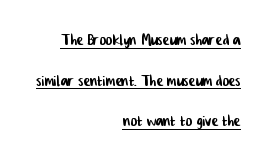
Is there much room between lines? Yes — plenty of vertical air separates them. Teacher's note: observe the even right margin — that is flush-right alignment. Underlining? Definitely there. Nothing unusual about the tracking: characters are spaced as the font intends.
